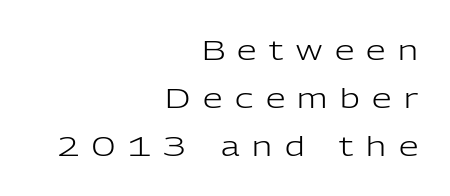
Q: Is the text bold? A: No.
Q: Is the text italic (slanted)? A: No, it is upright.
Q: Is the typeface a serif or a sans-serif typeface? A: Sans-serif.
Q: Is the text underlined? A: No.
Q: How is the paragraph aligned? A: Right-aligned.
Q: Is the spacing between letters normal or unusually wide? A: Unusually wide.
Q: Width (condensed, normal, or wide)? A: Normal.
Q: Stroke contrast? A: Low.
Q: x-height? A: Medium.
Q: Monospaced? A: No.
